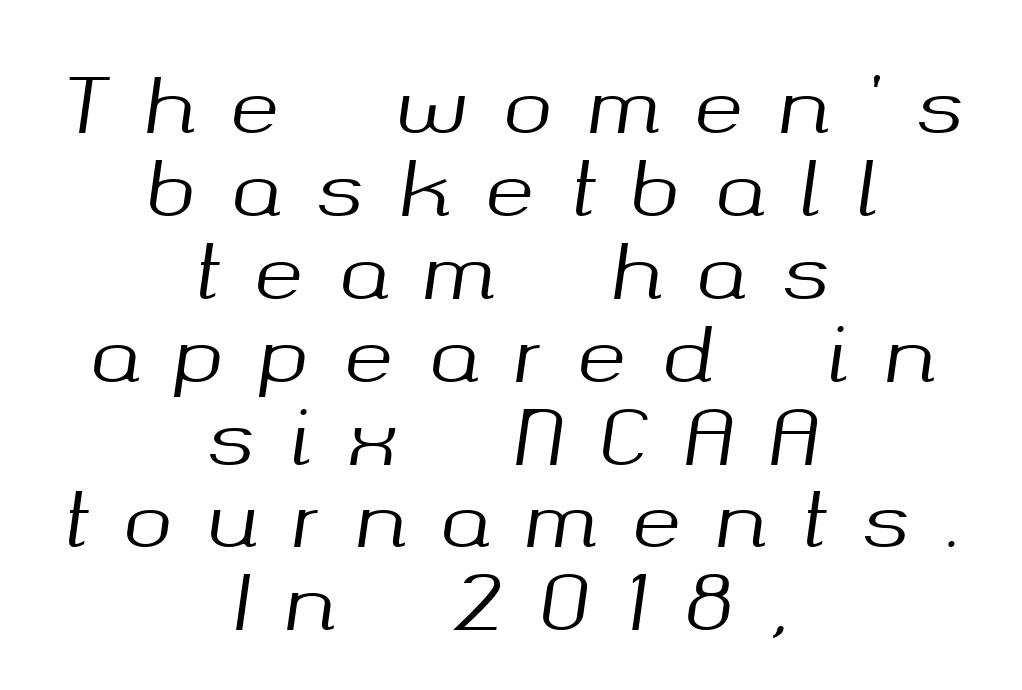
The image shows 74 px text type, italic (leaning right); set centered, tight line spacing (1.12x), unusually wide letter spacing (+0.48 em), not underlined; medium stroke contrast and a medium x-height.
